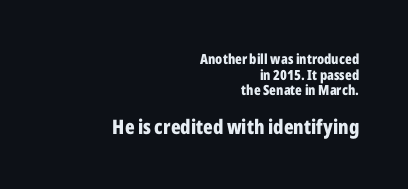
Q: Is the text bold? A: Yes.
Q: Is the text italic (slanted)? A: No, it is upright.
Q: Is the text underlined? A: No.
Q: How is the paragraph aligned? A: Right-aligned.
Q: Is the spacing between letters normal or unusually wide? A: Normal.
Q: Is the spacing between lines tight, normal or loose? A: Tight.
Q: Which block of text is set in a larger size, the first (top) or the second (bottom)? A: The second (bottom) one.
